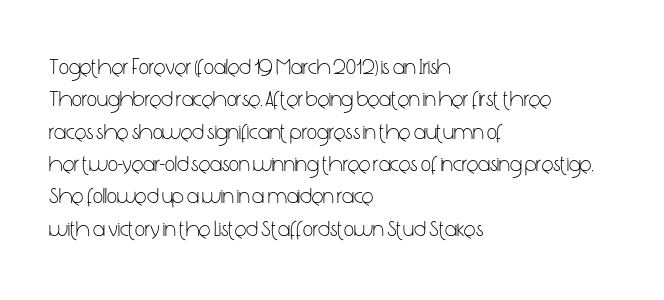
Q: Is the text bold? A: No.
Q: Is the text italic (slanted)? A: No, it is upright.
Q: Is the text underlined? A: No.
Q: How is the paragraph aligned? A: Left-aligned.
Q: Is the spacing between letters normal or unusually wide? A: Normal.
Q: Is the spacing between lines tight, normal or loose? A: Normal.
